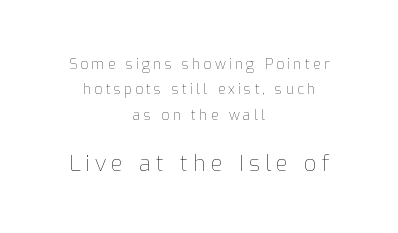
Q: Is the text bold? A: No.
Q: Is the text italic (slanted)? A: No, it is upright.
Q: Is the text underlined? A: No.
Q: How is the paragraph aligned? A: Centered.
Q: Is the spacing between letters normal or unusually wide? A: Unusually wide.
Q: Which block of text is set in a larger size, the first (top) or the second (bottom)? A: The second (bottom) one.
